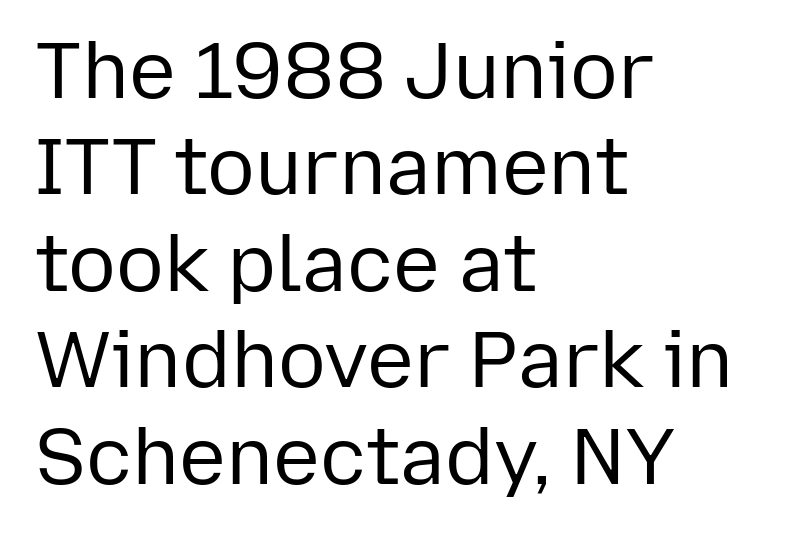
{"serif": "no", "italic": "no", "bold": "no", "weight": "regular", "width": "normal", "stroke_contrast": "low", "x_height": "medium", "monospaced": "no", "underline": "no", "align": "left", "line_spacing_ratio": 1.22, "letter_spacing": "normal", "letter_spacing_em": 0.0, "glyph_px": 79}
